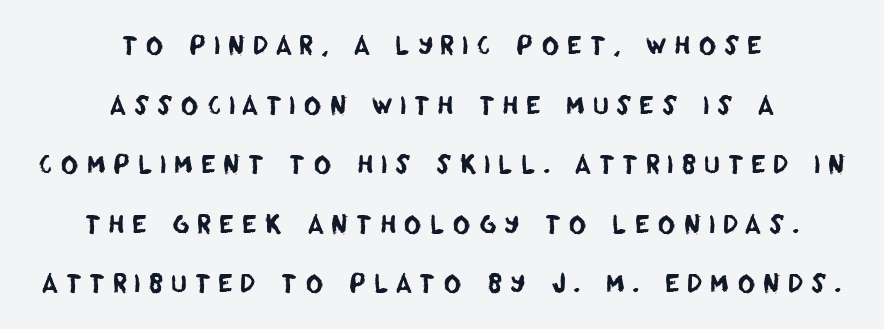
Successive baselines arrive slowly, with a big drop between each. The typesetter chose a symmetrical, centered arrangement here. Honestly, there is no underline to notice here at all. The tracking jumps out immediately: characters are airy and widely separated.
